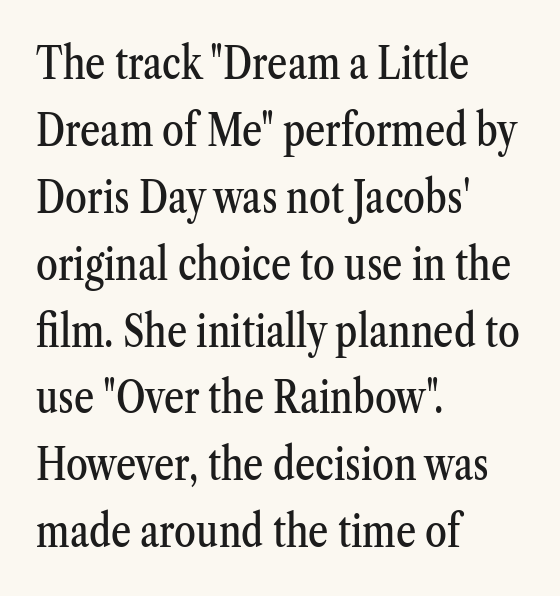
{"serif": "yes", "italic": "no", "width": "condensed", "stroke_contrast": "medium", "x_height": "medium", "monospaced": "no", "underline": "no", "align": "left", "line_spacing": "normal", "line_spacing_ratio": 1.52, "letter_spacing": "normal", "letter_spacing_em": 0.0, "glyph_px": 44}
